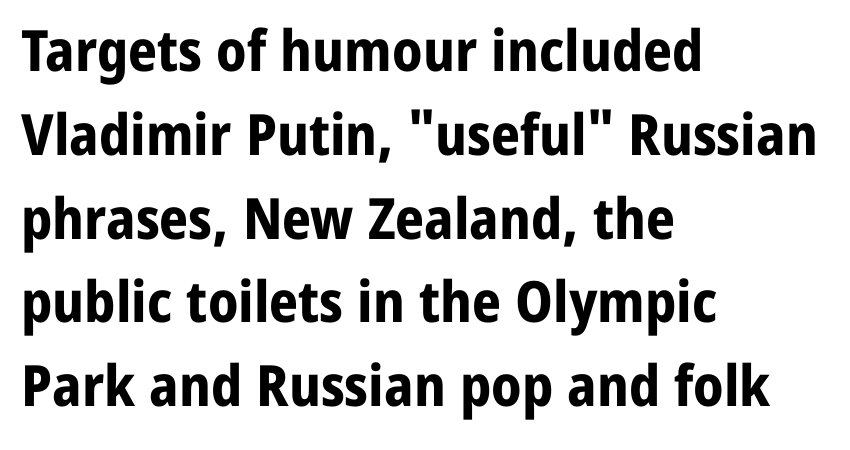
{"serif": "no", "italic": "no", "bold": "yes", "weight": "bold", "width": "normal", "stroke_contrast": "low", "x_height": "medium", "monospaced": "no", "underline": "no", "align": "left", "line_spacing": "normal", "line_spacing_ratio": 1.47, "letter_spacing": "normal", "letter_spacing_em": 0.0, "glyph_px": 57}
